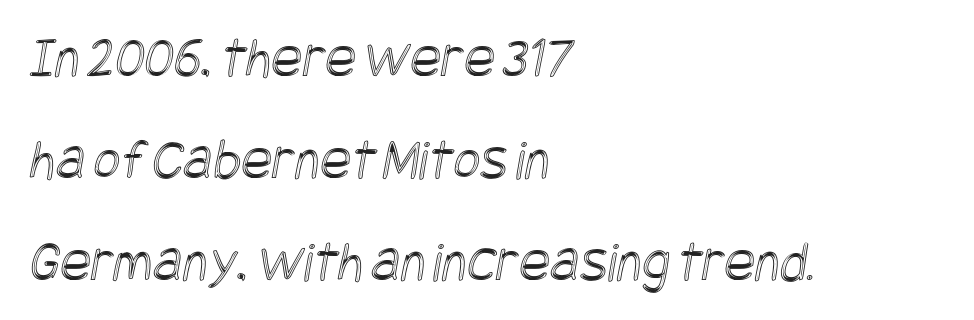
{"width": "condensed", "x_height": "large", "underline": "no", "align": "left", "line_spacing_ratio": 1.76, "letter_spacing": "normal", "letter_spacing_em": 0.0, "glyph_px": 58}
